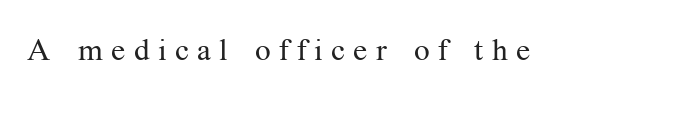
{"serif": "yes", "italic": "no", "bold": "no", "weight": "regular", "width": "normal", "stroke_contrast": "medium", "x_height": "medium", "monospaced": "no", "underline": "no", "letter_spacing": "wide", "letter_spacing_em": 0.27, "glyph_px": 31}
